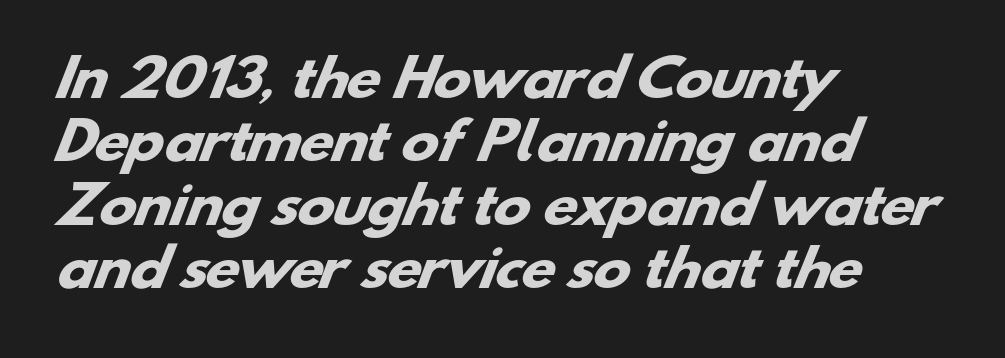
{"serif": "no", "bold": "yes", "weight": "heavy", "width": "wide", "stroke_contrast": "low", "x_height": "small", "monospaced": "no", "underline": "no", "align": "left", "line_spacing": "normal", "line_spacing_ratio": 1.27, "letter_spacing": "normal", "letter_spacing_em": 0.0, "glyph_px": 50}
